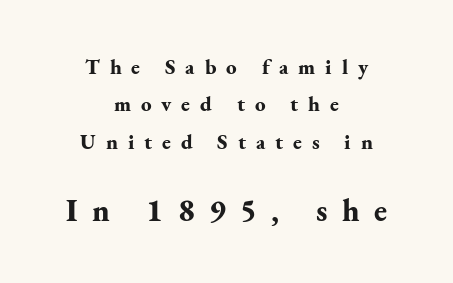
{"serif": "yes", "italic": "no", "bold": "yes", "weight": "bold", "width": "normal", "stroke_contrast": "medium", "x_height": "small", "monospaced": "no", "underline": "no", "align": "center", "line_spacing_ratio": 1.78, "letter_spacing": "wide", "letter_spacing_em": 0.47, "larger_block": "second", "size_ratio": 1.48, "glyph_px": 31}
